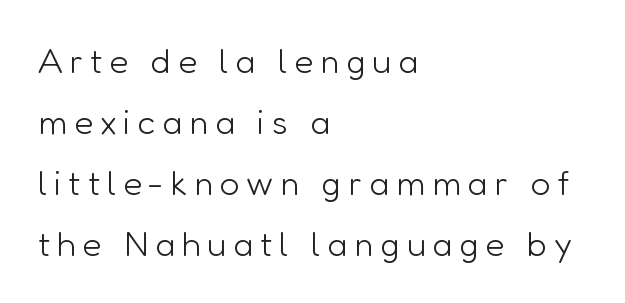
Q: Is the text bold? A: No.
Q: Is the text italic (slanted)? A: No, it is upright.
Q: Is the typeface a serif or a sans-serif typeface? A: Sans-serif.
Q: Is the text underlined? A: No.
Q: How is the paragraph aligned? A: Left-aligned.
Q: Width (condensed, normal, or wide)? A: Normal.
Q: Stroke contrast? A: Low.
Q: x-height? A: Medium.
Q: Monospaced? A: No.
